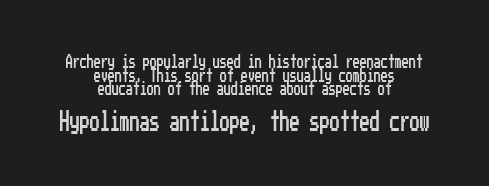
{"italic": "no", "underline": "no", "align": "center", "line_spacing": "tight", "line_spacing_ratio": 0.98, "letter_spacing": "normal", "letter_spacing_em": 0.0, "larger_block": "second", "size_ratio": 1.43, "glyph_px": 20}
